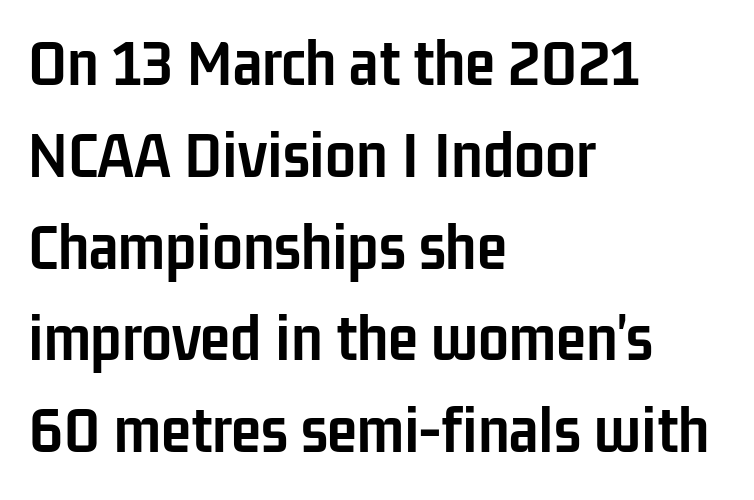
Q: Is the text bold? A: Yes.
Q: Is the text italic (slanted)? A: No, it is upright.
Q: Is the typeface a serif or a sans-serif typeface? A: Sans-serif.
Q: Is the text underlined? A: No.
Q: How is the paragraph aligned? A: Left-aligned.
Q: Is the spacing between letters normal or unusually wide? A: Normal.
Q: Is the spacing between lines tight, normal or loose? A: Normal.
Q: Width (condensed, normal, or wide)? A: Condensed.
Q: Stroke contrast? A: Low.
Q: x-height? A: Medium.
Q: Monospaced? A: No.
